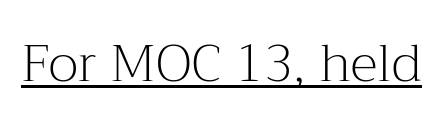
Q: Is the text bold? A: No.
Q: Is the text italic (slanted)? A: No, it is upright.
Q: Is the typeface a serif or a sans-serif typeface? A: Serif.
Q: Is the text underlined? A: Yes.
Q: Is the spacing between letters normal or unusually wide? A: Normal.
Q: Width (condensed, normal, or wide)? A: Normal.
Q: Stroke contrast? A: Medium.
Q: x-height? A: Medium.
Q: Monospaced? A: No.
